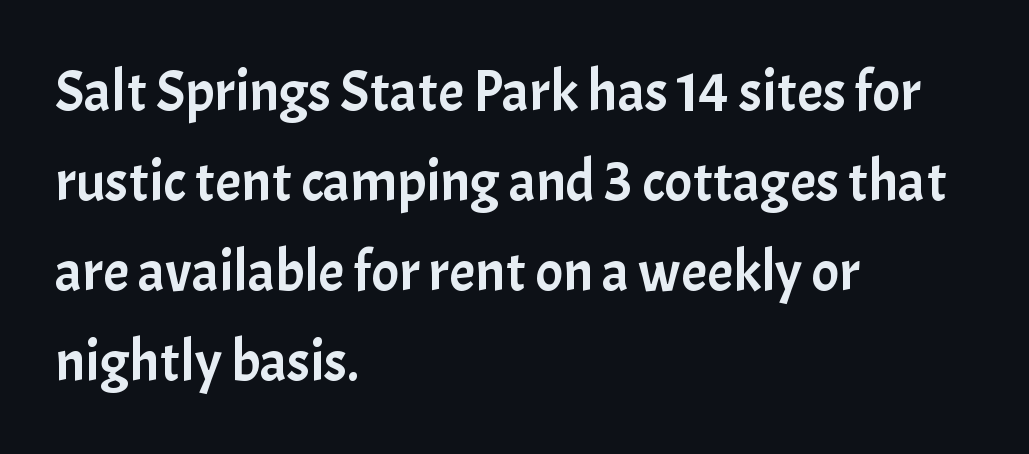
The image shows 58 px sans-serif type, upright; set left-aligned, normal line spacing (1.55x), normal letter spacing, not underlined; low stroke contrast and a medium x-height.
